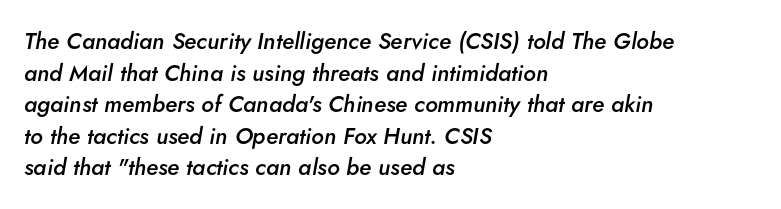
The image shows 23 px text type, italic (leaning right); set left-aligned, normal line spacing (1.37x), normal letter spacing, not underlined.
